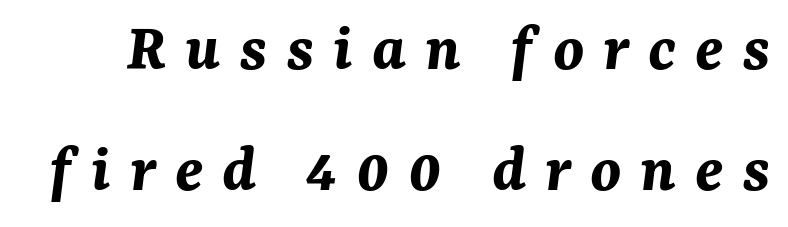
The image shows 69 px bold type, italic (leaning right); set line spacing 1.75x, unusually wide letter spacing (+0.27 em), not underlined; medium stroke contrast and a medium x-height.
